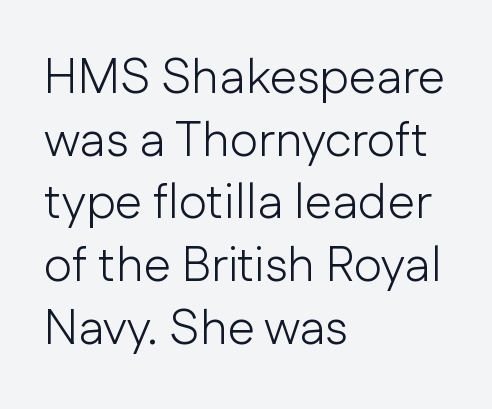
You could not count columns in this text — the font is proportionally spaced. The font's upright variant was chosen for this text. The rendering uses a moderate line-height, typical for paragraphs. Nope, no serifs anywhere on these letters. Horizontal alignment here is leftward, the default for most running prose. Nothing heavy about these letters — not bold at all.
